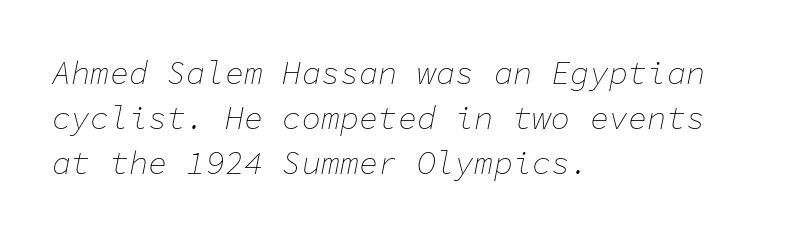
The image shows 32 px thin type, italic (leaning right), monospaced; set left-aligned, normal line spacing (1.41x), normal letter spacing, not underlined; low stroke contrast and a medium x-height.
